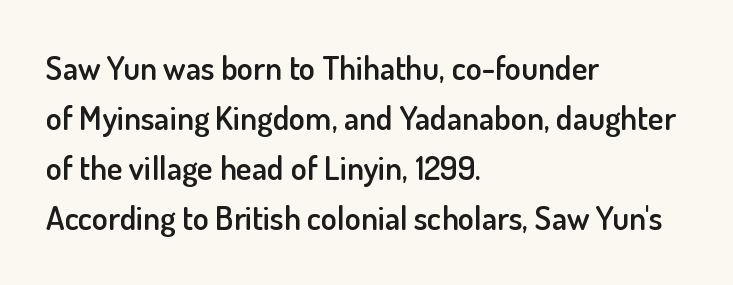
{"serif": "no", "italic": "no", "bold": "semi", "weight": "semibold", "width": "normal", "stroke_contrast": "low", "x_height": "small", "monospaced": "no", "underline": "no", "align": "left", "line_spacing": "normal", "line_spacing_ratio": 1.52, "letter_spacing": "normal", "letter_spacing_em": 0.0, "glyph_px": 33}
